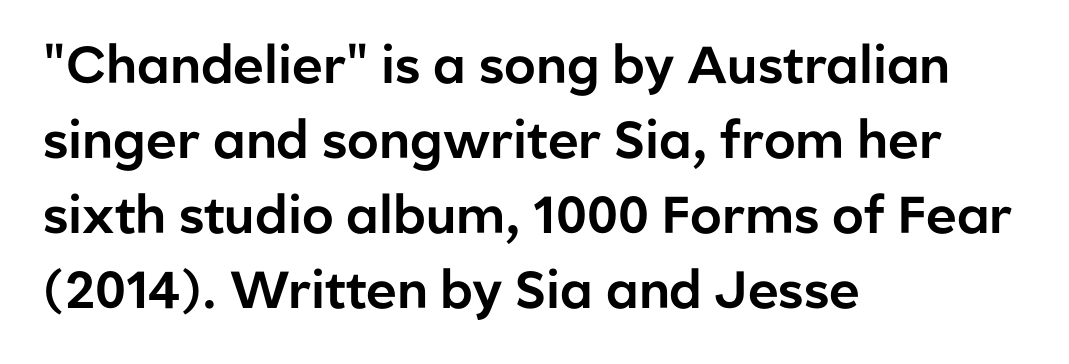
The image shows 52 px sans-serif type, upright; set left-aligned, normal line spacing (1.44x), normal letter spacing, not underlined; low stroke contrast and a medium x-height.
